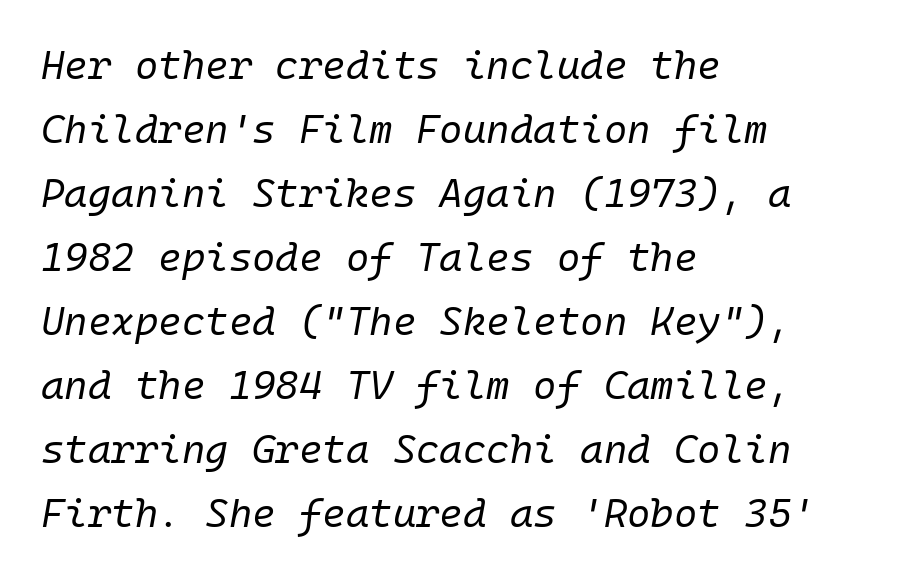
Q: Is the text bold? A: No.
Q: Is the text italic (slanted)? A: Yes, it leans right by about 10 degrees.
Q: Is the text underlined? A: No.
Q: How is the paragraph aligned? A: Left-aligned.
Q: Is the spacing between letters normal or unusually wide? A: Normal.
Q: Is the spacing between lines tight, normal or loose? A: Normal.
Q: Width (condensed, normal, or wide)? A: Normal.
Q: Stroke contrast? A: Low.
Q: x-height? A: Medium.
Q: Monospaced? A: Yes.
